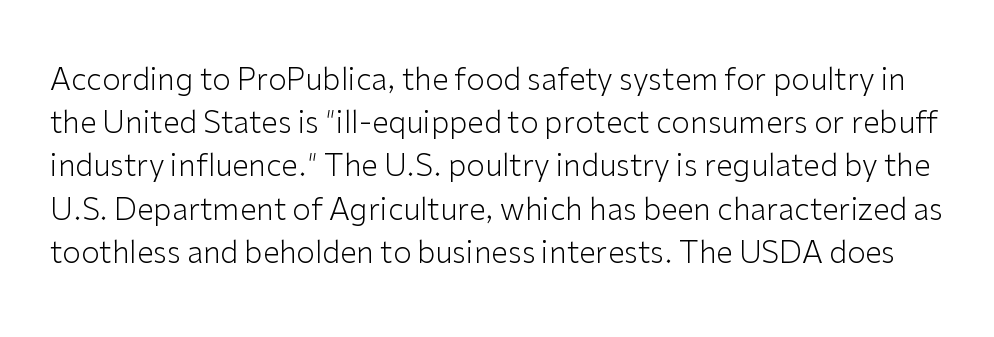
Q: Is the text bold? A: No.
Q: Is the text italic (slanted)? A: No, it is upright.
Q: Is the typeface a serif or a sans-serif typeface? A: Sans-serif.
Q: Is the text underlined? A: No.
Q: Is the spacing between letters normal or unusually wide? A: Normal.
Q: Is the spacing between lines tight, normal or loose? A: Normal.
Q: Width (condensed, normal, or wide)? A: Normal.
Q: Stroke contrast? A: Low.
Q: x-height? A: Medium.
Q: Monospaced? A: No.
